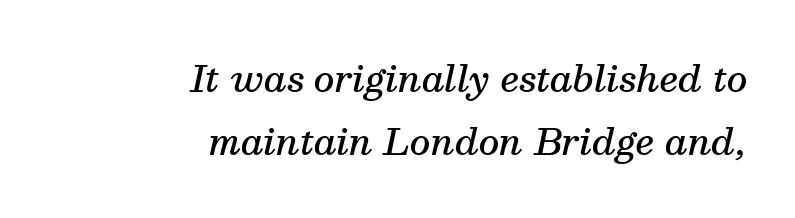
Q: Is the text bold? A: Semi-bold.
Q: Is the text italic (slanted)? A: Yes, it leans right by about 13 degrees.
Q: Is the typeface a serif or a sans-serif typeface? A: Serif.
Q: Is the text underlined? A: No.
Q: How is the paragraph aligned? A: Right-aligned.
Q: Is the spacing between letters normal or unusually wide? A: Normal.
Q: Width (condensed, normal, or wide)? A: Normal.
Q: Stroke contrast? A: Medium.
Q: x-height? A: Medium.
Q: Monospaced? A: No.
